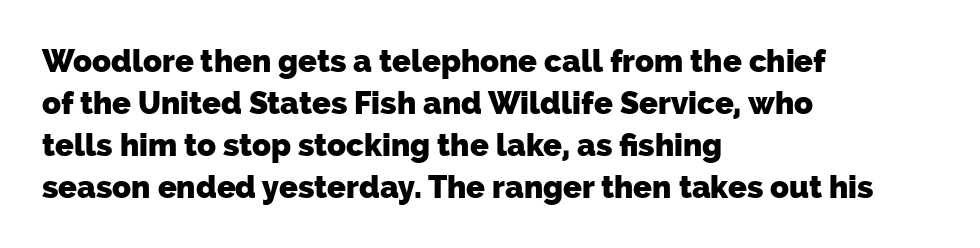
{"serif": "no", "bold": "yes", "weight": "heavy", "width": "normal", "stroke_contrast": "low", "x_height": "medium", "monospaced": "no", "underline": "no", "align": "left", "line_spacing": "normal", "line_spacing_ratio": 1.35, "letter_spacing": "normal", "letter_spacing_em": 0.0, "glyph_px": 31}
